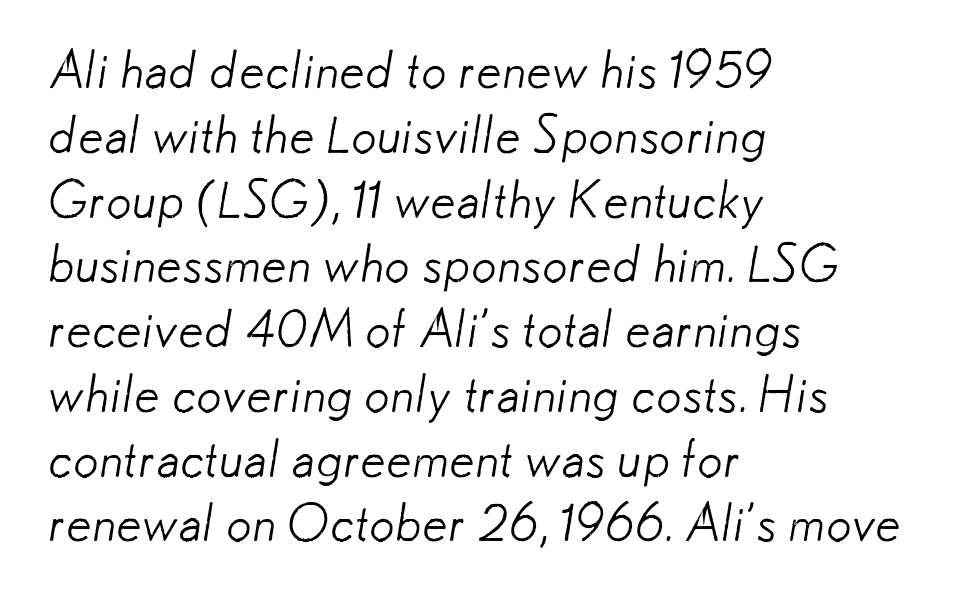
Is this a sans? Yes — the strokes have no serifs. Stems and bowls with no extra thickness — not bold. Honestly, the letter spacing is just normal — you wouldn't notice it. The face used here is proportionally spaced, like ordinary book or web type. Has an underline been added? It has not.
